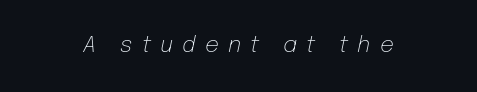
The image shows 22 px text type, italic (leaning right); set unusually wide letter spacing (+0.42 em), not underlined.
